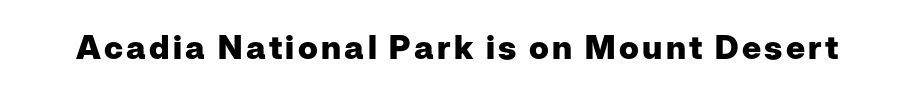
The font's upright variant was chosen for this text. Unlike a traditional serif, this face leaves its strokes unadorned. Varying glyph widths throughout — classic text-font behaviour. Each glyph is drawn with heavy, bold strokes. The passage shown is not underscored anywhere.
